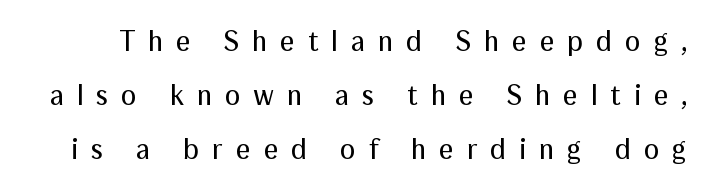
{"serif": "no", "italic": "no", "bold": "no", "weight": "regular", "width": "normal", "stroke_contrast": "medium", "x_height": "medium", "monospaced": "no", "underline": "no", "line_spacing_ratio": 1.87, "letter_spacing": "wide", "letter_spacing_em": 0.44, "glyph_px": 29}
